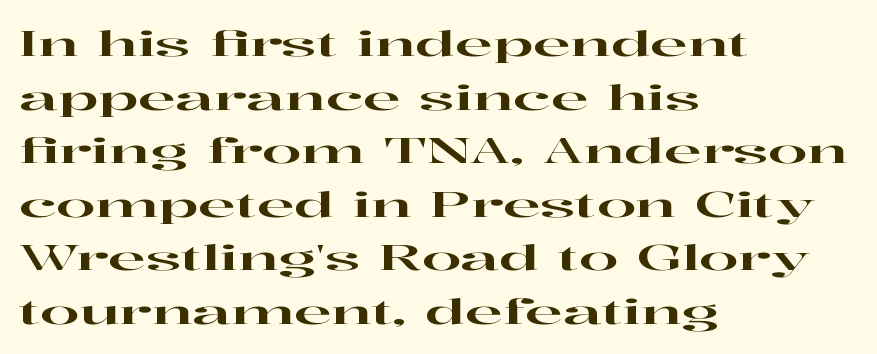
The image shows 35 px wide serif type, upright; set left-aligned, normal line spacing (1.53x), normal letter spacing, not underlined; high stroke contrast and a medium x-height.
